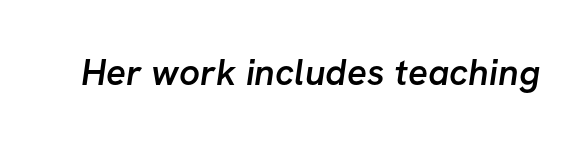
{"serif": "no", "bold": "semi", "weight": "semibold", "width": "normal", "stroke_contrast": "low", "x_height": "medium", "monospaced": "no", "underline": "no", "letter_spacing": "normal", "letter_spacing_em": 0.0, "glyph_px": 37}
